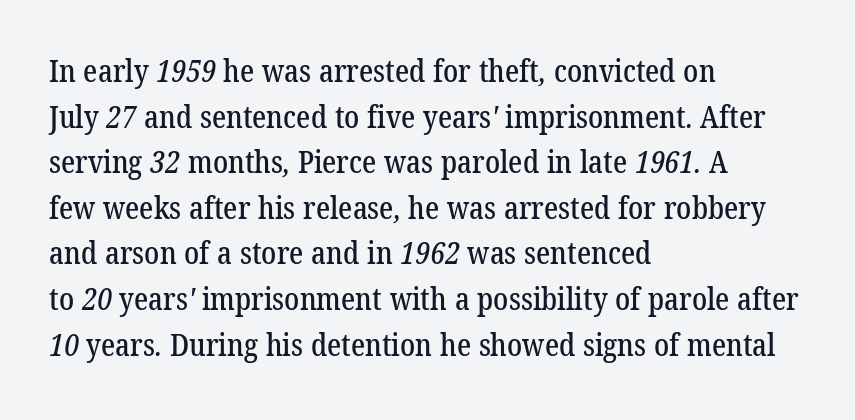
Q: Is the typeface a serif or a sans-serif typeface? A: Serif.
Q: Is the text underlined? A: No.
Q: How is the paragraph aligned? A: Left-aligned.
Q: Is the spacing between letters normal or unusually wide? A: Normal.
Q: Is the spacing between lines tight, normal or loose? A: Normal.
Q: Width (condensed, normal, or wide)? A: Normal.
Q: Stroke contrast? A: Low.
Q: x-height? A: Medium.
Q: Monospaced? A: No.
